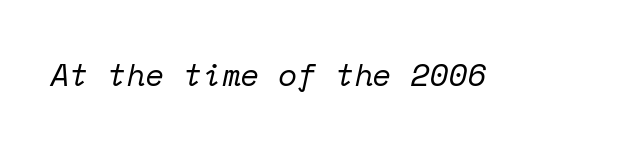
{"serif": "yes", "italic": "yes", "lean": "right", "slant_degrees": 12, "bold": "no", "weight": "regular", "width": "normal", "stroke_contrast": "low", "x_height": "medium", "monospaced": "yes", "underline": "no", "letter_spacing": "normal", "letter_spacing_em": 0.0, "glyph_px": 31}
